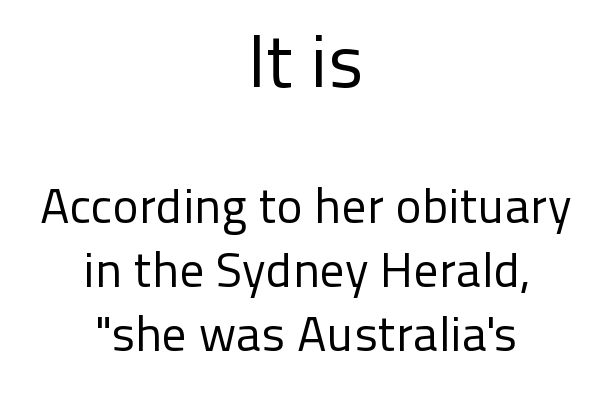
The image shows 74 px regular-weight sans-serif type, upright; set centered, normal line spacing (1.3x), normal letter spacing, not underlined; the first (top) block is 1.51x larger; low stroke contrast and a medium x-height.
